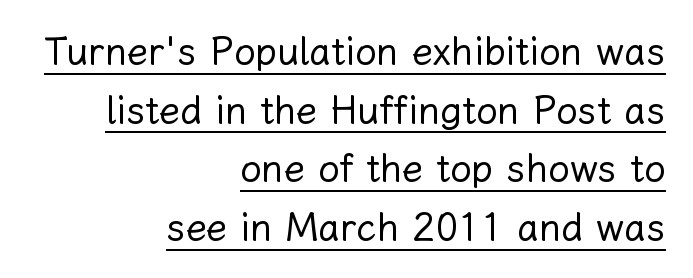
Q: Is the text bold? A: No.
Q: Is the text italic (slanted)? A: No, it is upright.
Q: Is the text underlined? A: Yes.
Q: How is the paragraph aligned? A: Right-aligned.
Q: Is the spacing between letters normal or unusually wide? A: Normal.
Q: Is the spacing between lines tight, normal or loose? A: Normal.
Q: Width (condensed, normal, or wide)? A: Normal.
Q: Stroke contrast? A: Low.
Q: x-height? A: Medium.
Q: Monospaced? A: No.
